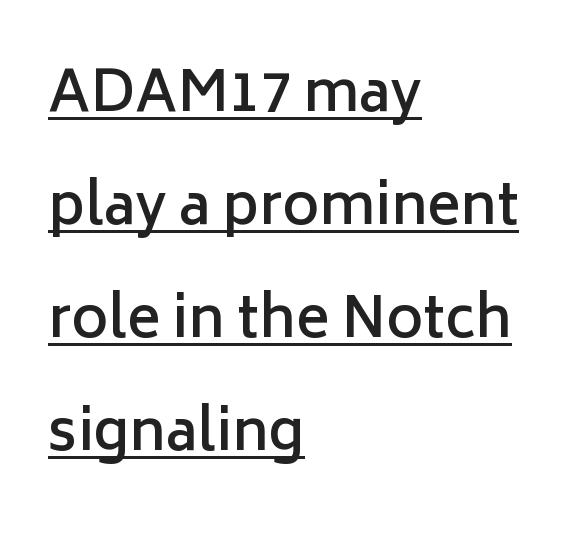
{"serif": "no", "italic": "no", "bold": "semi", "weight": "semibold", "width": "normal", "stroke_contrast": "low", "x_height": "medium", "monospaced": "no", "underline": "yes", "align": "left", "line_spacing": "loose", "line_spacing_ratio": 2.02, "letter_spacing": "normal", "letter_spacing_em": 0.0, "glyph_px": 56}
